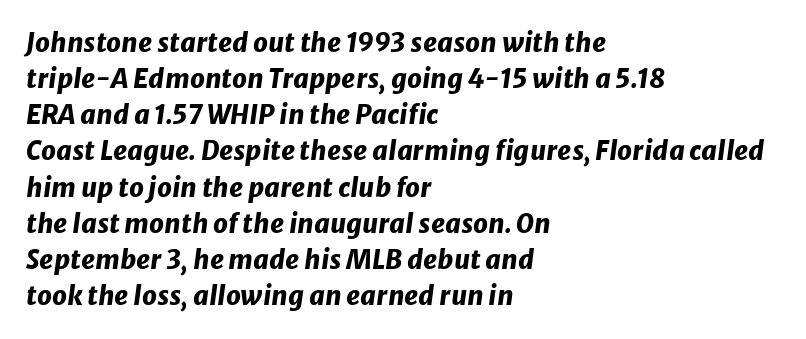
Q: Is the text bold? A: Yes.
Q: Is the text italic (slanted)? A: Yes, it leans right by about 8 degrees.
Q: Is the text underlined? A: No.
Q: How is the paragraph aligned? A: Left-aligned.
Q: Is the spacing between letters normal or unusually wide? A: Normal.
Q: Is the spacing between lines tight, normal or loose? A: Normal.
